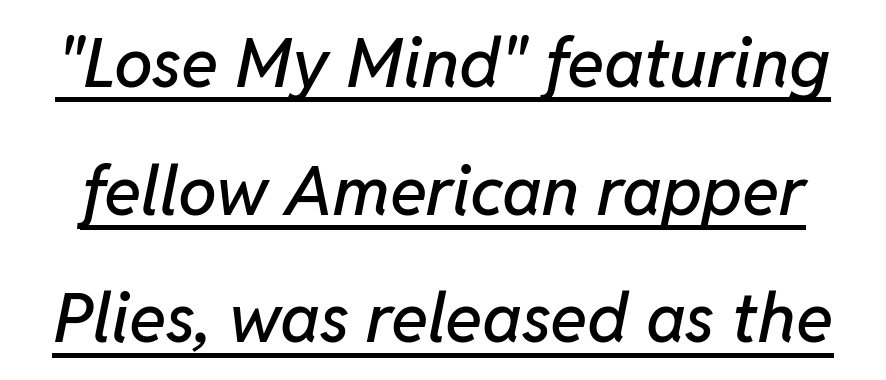
The image shows 69 px text type, italic (leaning right); set line spacing 1.85x, normal letter spacing, underlined; low stroke contrast and a medium x-height.
